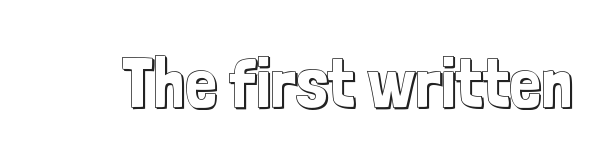
Q: Is the text italic (slanted)? A: No, it is upright.
Q: Is the text underlined? A: No.
Q: Is the spacing between letters normal or unusually wide? A: Normal.
Q: Width (condensed, normal, or wide)? A: Condensed.
Q: x-height? A: Medium.
Q: Monospaced? A: No.
